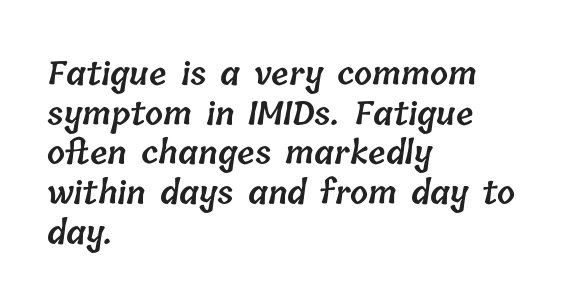
Q: Is the text bold? A: Semi-bold.
Q: Is the text underlined? A: No.
Q: How is the paragraph aligned? A: Left-aligned.
Q: Is the spacing between letters normal or unusually wide? A: Normal.
Q: Width (condensed, normal, or wide)? A: Normal.
Q: Stroke contrast? A: Low.
Q: x-height? A: Medium.
Q: Monospaced? A: No.
